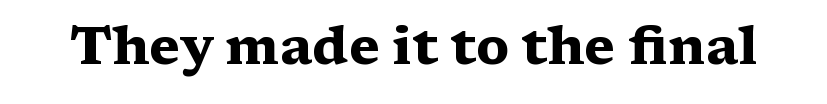
Q: Is the text bold? A: Yes.
Q: Is the text italic (slanted)? A: No, it is upright.
Q: Is the typeface a serif or a sans-serif typeface? A: Serif.
Q: Is the text underlined? A: No.
Q: Is the spacing between letters normal or unusually wide? A: Normal.
Q: Width (condensed, normal, or wide)? A: Wide.
Q: Stroke contrast? A: Medium.
Q: x-height? A: Medium.
Q: Monospaced? A: No.
